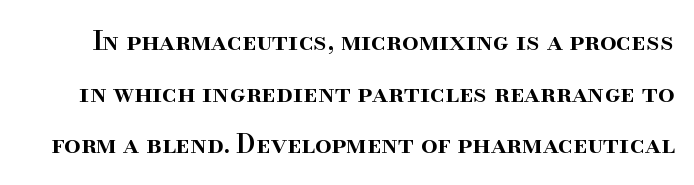
Nobody touched the tracking dial on this one. Anything drawn beneath the words? Only blank space. Whoever set this chose breathing room over compactness in the vertical rhythm. Vertical strokes here are truly vertical. Typographic density is moderately raised because the face is semibold.
